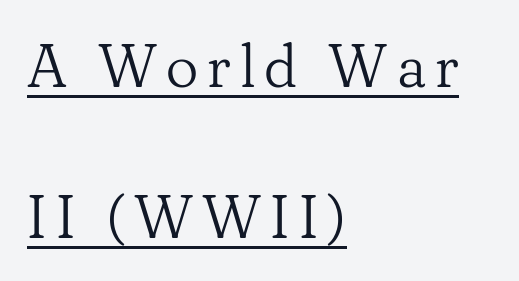
{"serif": "yes", "italic": "no", "bold": "no", "weight": "light", "width": "normal", "stroke_contrast": "low", "x_height": "small", "monospaced": "no", "underline": "yes", "align": "left", "line_spacing": "loose", "line_spacing_ratio": 2.47, "glyph_px": 61}
